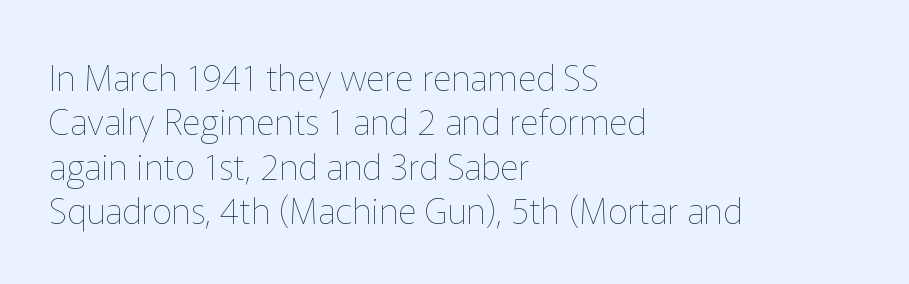
The image shows 36 px thin type, upright; set left-aligned, line spacing 1.23x, normal letter spacing, not underlined; low stroke contrast and a medium x-height.
